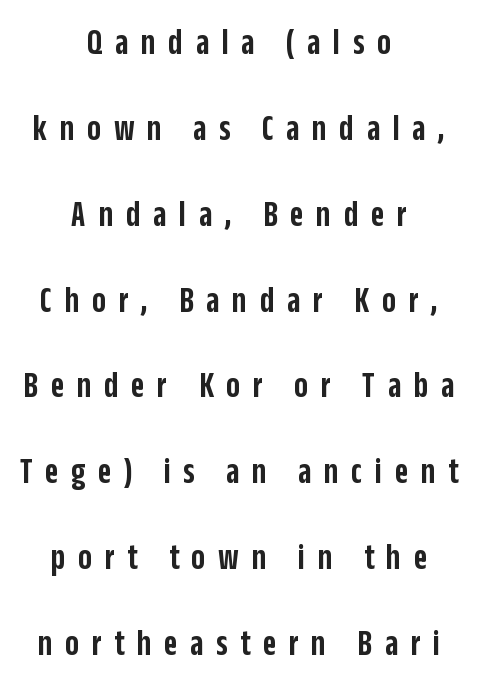
Glyph-to-glyph distance is far greater than everyday printed text. Typographic density is moderately raised because the face is semibold. The whitespace from short lines is split evenly between both sides. Underlining? Definitely not there. These lines are rendered in a variable-pitch font.
